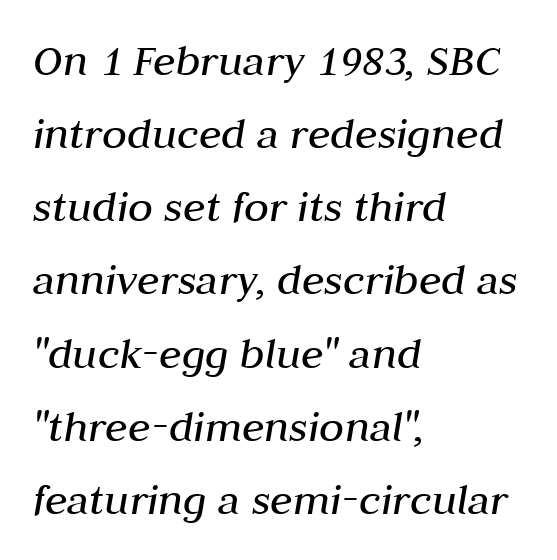
The image shows 46 px regular-weight type, italic (leaning right); set left-aligned, normal line spacing (1.59x), normal letter spacing, not underlined; medium stroke contrast and a medium x-height.
